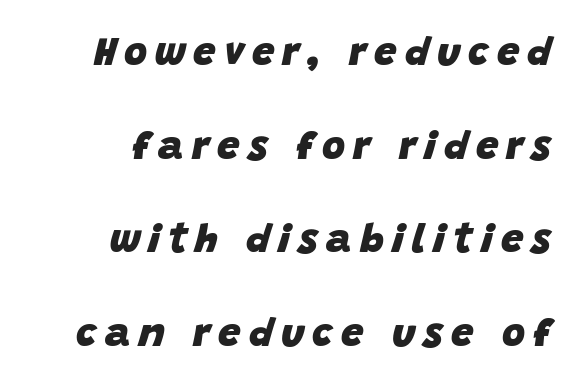
The image shows 40 px heavy type, italic (leaning right); set loose line spacing (2.34x), unusually wide letter spacing (+0.2 em), not underlined; low stroke contrast and a large x-height.
